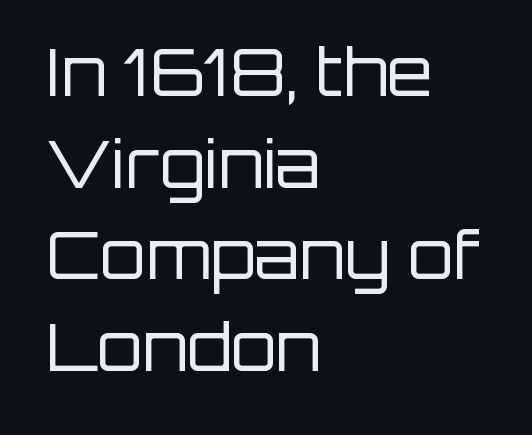
In terms of leading, this rendering sits right in the middle. The axis of the letterforms is exactly vertical. Each word holds together tightly as a unit, with standard inter-letter gaps. Varying glyph widths throughout — classic text-font behaviour.
